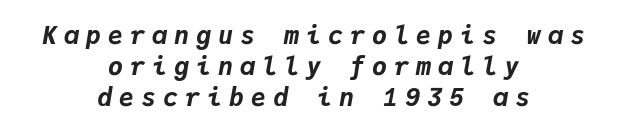
Q: Is the text bold? A: Yes.
Q: Is the text italic (slanted)? A: Yes, it leans right by about 9 degrees.
Q: Is the text underlined? A: No.
Q: How is the paragraph aligned? A: Centered.
Q: Is the spacing between letters normal or unusually wide? A: Unusually wide.
Q: Is the spacing between lines tight, normal or loose? A: Normal.
